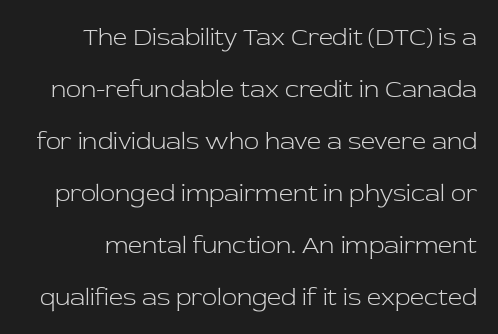
The image shows 25 px text type, upright; set loose line spacing (2.08x), normal letter spacing, not underlined.
